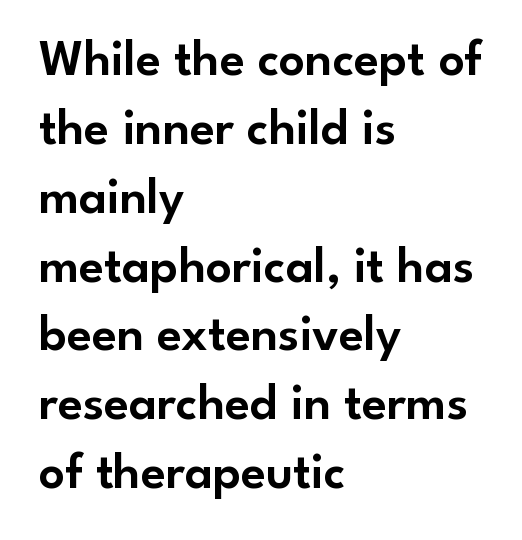
The image shows 51 px sans-serif type, upright; set left-aligned, normal line spacing (1.35x), normal letter spacing, not underlined; low stroke contrast and a small x-height.
